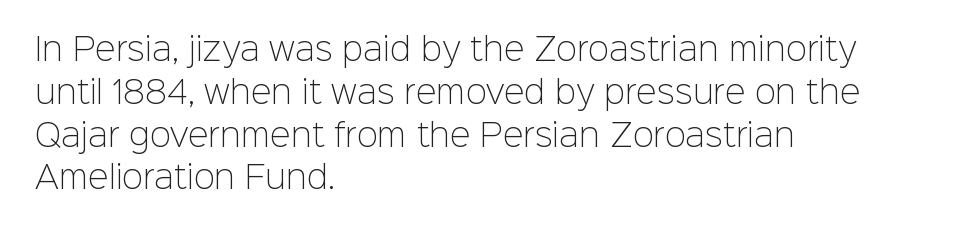
Compared with typical body copy, the letter spacing here is the same. These lines were composed using upright roman letters. Typographically, this falls in the sans-serif category. This sample has the flowing, uneven cadence of proportional lettering. These lines sit exactly where default settings would place them. No word sits above an underline.
